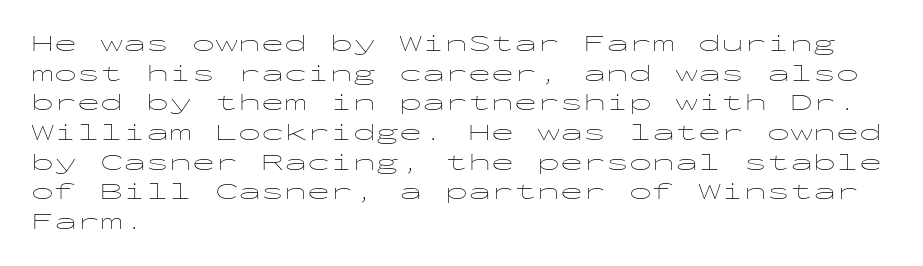
The lines sit at an ordinary, default distance from one another. The rag falls on the right side of this text block. The characters are drawn with everyday or finer stroke widths. Descender tails drop into unmarked territory.
